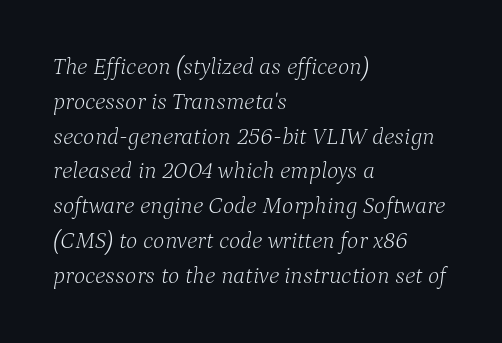
{"italic": "yes", "lean": "right", "slant_degrees": 9, "bold": "no", "underline": "no", "align": "left", "line_spacing": "normal", "line_spacing_ratio": 1.45, "letter_spacing": "normal", "letter_spacing_em": 0.0, "glyph_px": 24}
